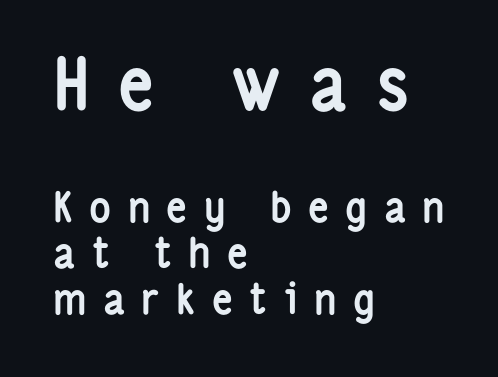
You could only call the tracking loose — the letters float apart. Posture: upright roman. Strong, thick strokes mark this as bold type. Nothing sits at the stroke ends, so this counts as sans-serif. Each letter keeps its own natural width here, so spacing adapts to shape.
